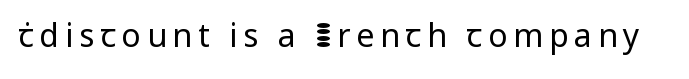
{"serif": "no", "italic": "no", "bold": "no", "weight": "regular", "width": "normal", "stroke_contrast": "low", "x_height": "medium", "monospaced": "no", "underline": "no", "glyph_px": 32}
